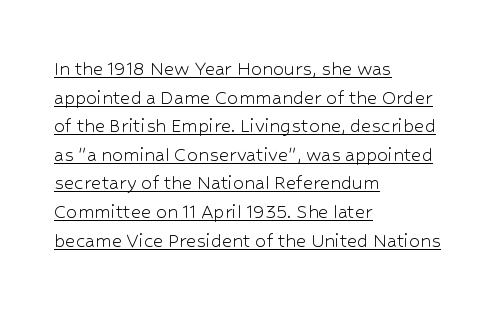
{"italic": "no", "bold": "no", "underline": "yes", "align": "left", "line_spacing": "normal", "line_spacing_ratio": 1.3, "letter_spacing": "normal", "letter_spacing_em": 0.0, "glyph_px": 22}
